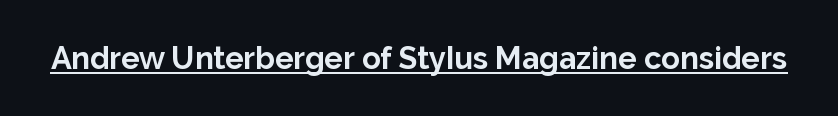
Unlike a traditional serif, this face leaves its strokes unadorned. The type sits square on the baseline with zero lean. What weight is shown? A full bold with thick strokes. You could not count columns in this text — the font is proportionally spaced. Check the space under the baseline: a stroke is drawn there. The letters sit at their default tracking, neither squeezed nor spread.
